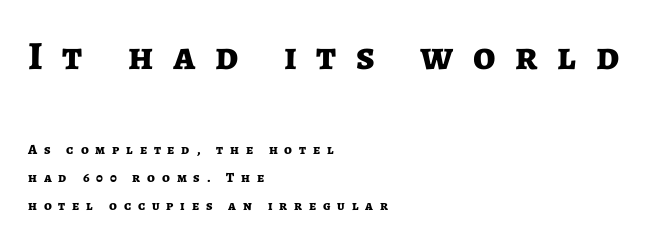
{"serif": "no", "italic": "no", "bold": "yes", "weight": "bold", "width": "normal", "stroke_contrast": "low", "x_height": "medium", "monospaced": "no", "underline": "no", "align": "left", "line_spacing": "loose", "line_spacing_ratio": 1.98, "letter_spacing": "wide", "letter_spacing_em": 0.49, "larger_block": "first", "size_ratio": 2.86, "glyph_px": 40}
